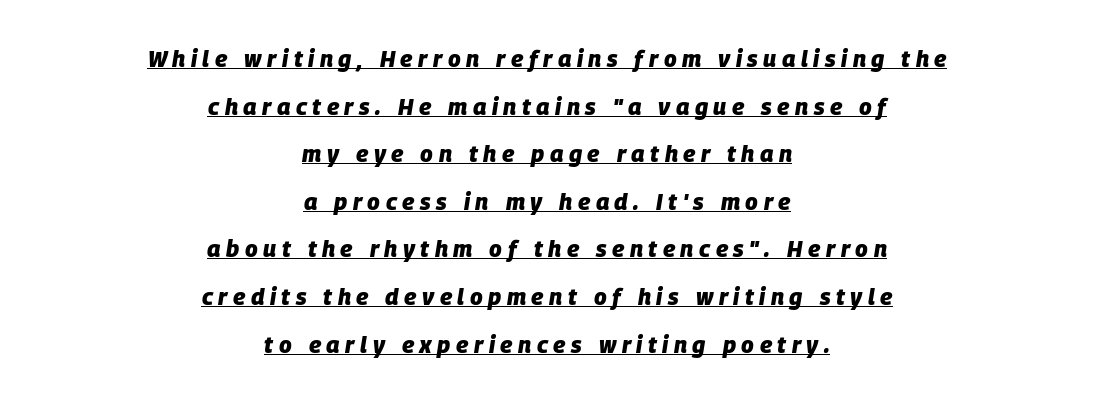
{"italic": "yes", "lean": "right", "slant_degrees": 9, "bold": "yes", "underline": "yes", "align": "center", "line_spacing": "loose", "line_spacing_ratio": 2.07, "letter_spacing": "wide", "letter_spacing_em": 0.24, "glyph_px": 23}
